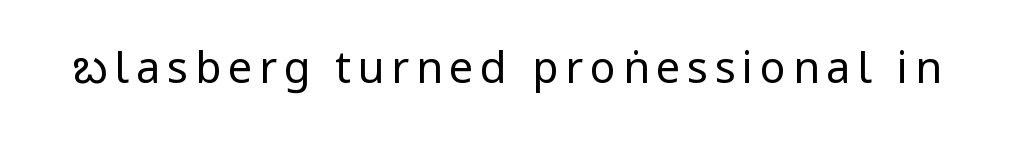
{"serif": "no", "italic": "no", "bold": "no", "weight": "regular", "width": "condensed", "stroke_contrast": "low", "underline": "no", "glyph_px": 43}
